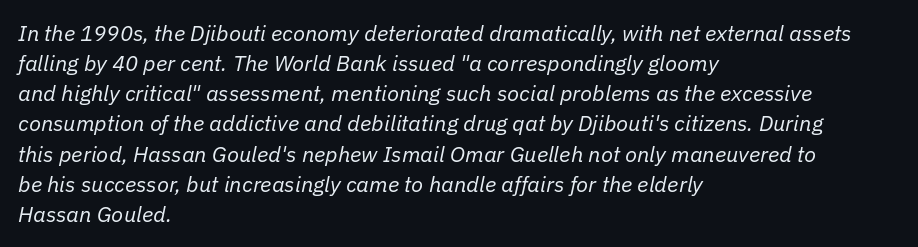
The passage shown has conventional tracking throughout. The rendering uses a moderate line-height, typical for paragraphs. Every character sits at an angle, as italics do. This reads as an unemphasized weight, regular at the heaviest. The text block is weighted toward the left margin, trailing off unevenly rightward.
